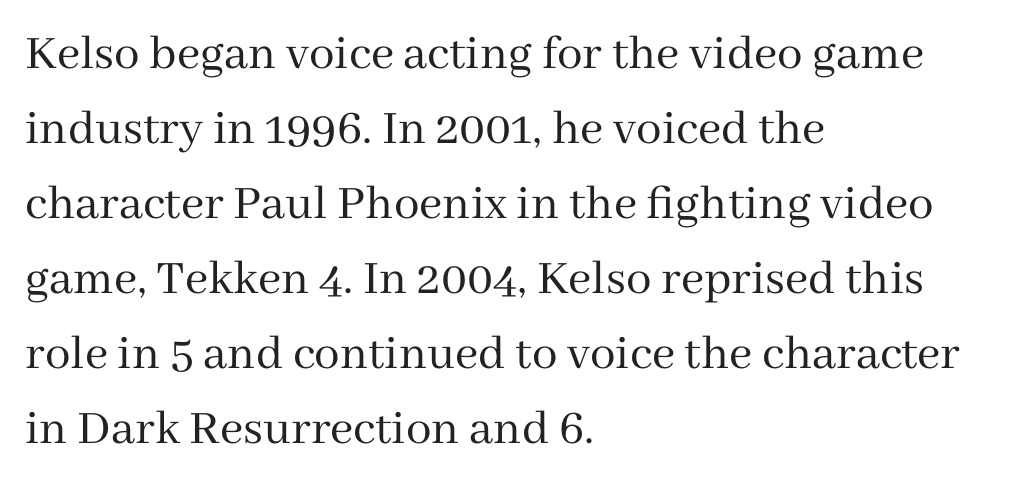
Q: Is the text bold? A: No.
Q: Is the text italic (slanted)? A: No, it is upright.
Q: Is the typeface a serif or a sans-serif typeface? A: Serif.
Q: Is the text underlined? A: No.
Q: How is the paragraph aligned? A: Left-aligned.
Q: Is the spacing between letters normal or unusually wide? A: Normal.
Q: Is the spacing between lines tight, normal or loose? A: Normal.
Q: Width (condensed, normal, or wide)? A: Normal.
Q: Stroke contrast? A: Medium.
Q: x-height? A: Medium.
Q: Monospaced? A: No.
